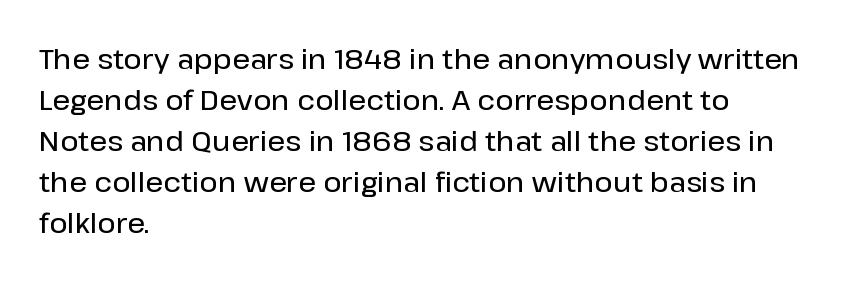
Posture: vertical. This sample has the flowing, uneven cadence of proportional lettering. Honestly, the letter spacing is just normal — you wouldn't notice it. Regular leading. Honestly, there is no underline to notice here at all.
